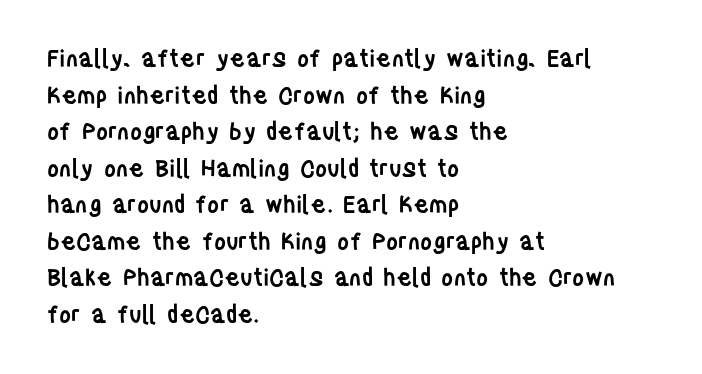
The image shows 23 px text type, upright; set left-aligned, normal line spacing (1.59x), normal letter spacing, not underlined.
